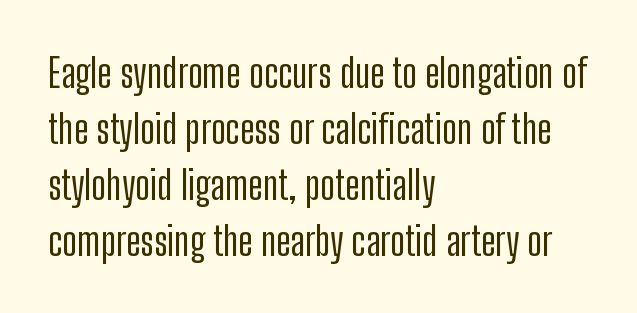
Q: Is the text italic (slanted)? A: No, it is upright.
Q: Is the typeface a serif or a sans-serif typeface? A: Sans-serif.
Q: Is the text underlined? A: No.
Q: How is the paragraph aligned? A: Left-aligned.
Q: Is the spacing between letters normal or unusually wide? A: Normal.
Q: Is the spacing between lines tight, normal or loose? A: Normal.
Q: Width (condensed, normal, or wide)? A: Condensed.
Q: Stroke contrast? A: Low.
Q: x-height? A: Medium.
Q: Monospaced? A: No.
